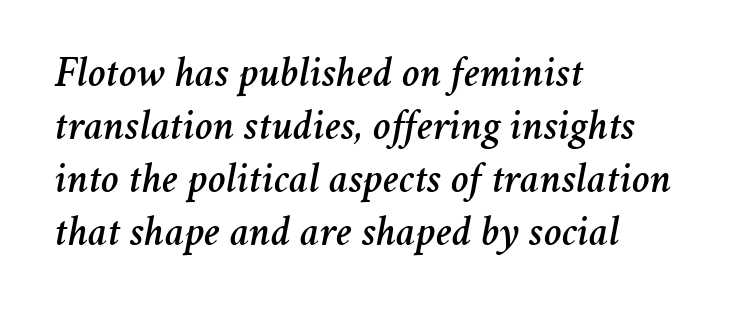
Character widths vary here, with narrow letters taking less room than wide ones. Compared with typical body copy, the letter spacing here is the same. The face used here has a pronounced slope to its letters. Any mark beneath the type? The region is blank.
